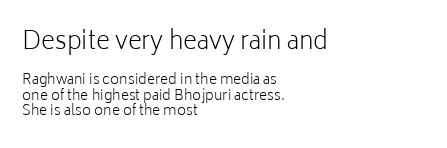
Q: Is the text bold? A: No.
Q: Is the text italic (slanted)? A: No, it is upright.
Q: Is the text underlined? A: No.
Q: How is the paragraph aligned? A: Left-aligned.
Q: Is the spacing between letters normal or unusually wide? A: Normal.
Q: Is the spacing between lines tight, normal or loose? A: Tight.
Q: Which block of text is set in a larger size, the first (top) or the second (bottom)? A: The first (top) one.
